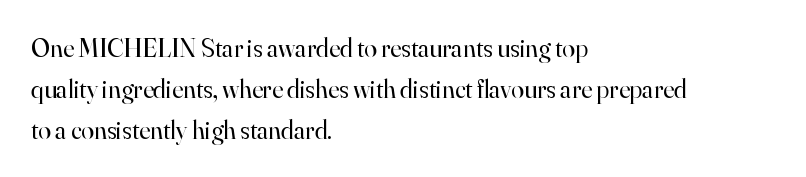
The image shows 26 px text type, upright; set left-aligned, normal line spacing (1.57x), normal letter spacing, not underlined.
